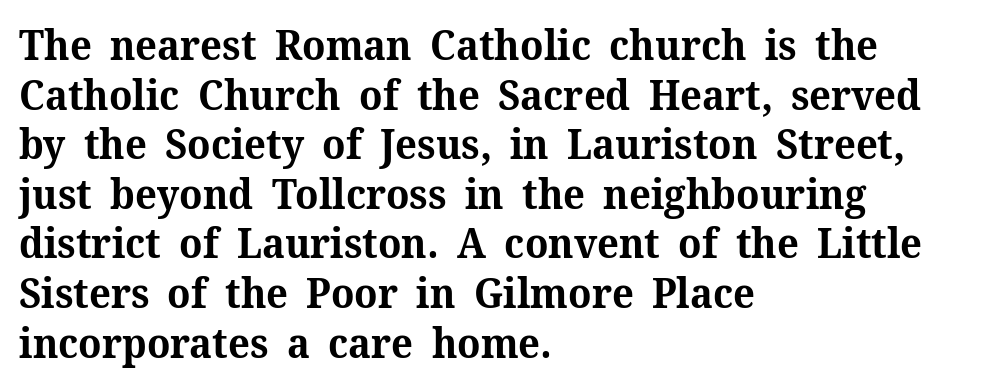
Q: Is the text bold? A: Yes.
Q: Is the text italic (slanted)? A: No, it is upright.
Q: Is the typeface a serif or a sans-serif typeface? A: Serif.
Q: Is the text underlined? A: No.
Q: How is the paragraph aligned? A: Left-aligned.
Q: Is the spacing between letters normal or unusually wide? A: Normal.
Q: Width (condensed, normal, or wide)? A: Normal.
Q: Stroke contrast? A: Medium.
Q: x-height? A: Medium.
Q: Monospaced? A: No.
